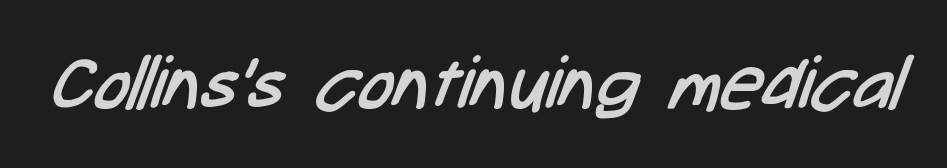
{"serif": "no", "bold": "no", "weight": "regular", "width": "condensed", "stroke_contrast": "low", "x_height": "medium", "monospaced": "no", "underline": "no", "letter_spacing": "normal", "letter_spacing_em": 0.0, "glyph_px": 73}
